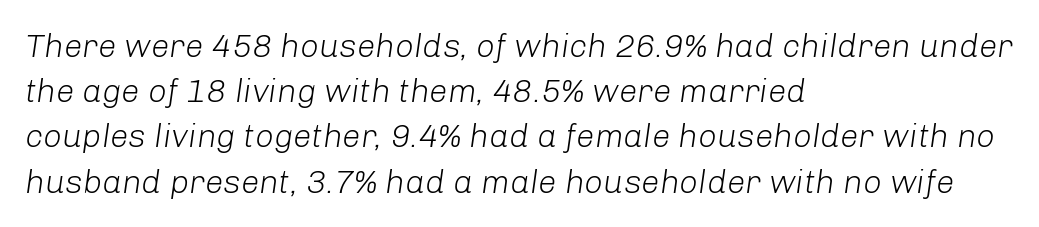
{"italic": "yes", "lean": "right", "slant_degrees": 8, "bold": "no", "weight": "light", "width": "normal", "stroke_contrast": "low", "x_height": "medium", "monospaced": "no", "underline": "no", "align": "left", "line_spacing": "normal", "line_spacing_ratio": 1.37, "letter_spacing": "normal", "letter_spacing_em": 0.0, "glyph_px": 33}
